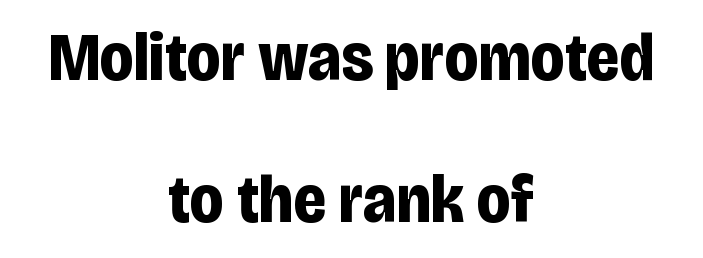
The lines in this sample share a center point and differ in where they start and stop. Vertically, the passage feels expansive, rows floating well apart. Default kerning and tracking; the words read as compact shapes. The face used here has the dense, thick strokes of a bold. In terms of letterform style, serifs are entirely absent.
